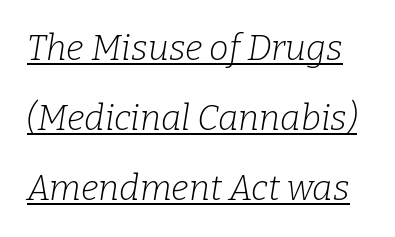
The image shows 35 px light serif type, italic (leaning right); set loose line spacing (2.0x), normal letter spacing, underlined; low stroke contrast and a medium x-height.
